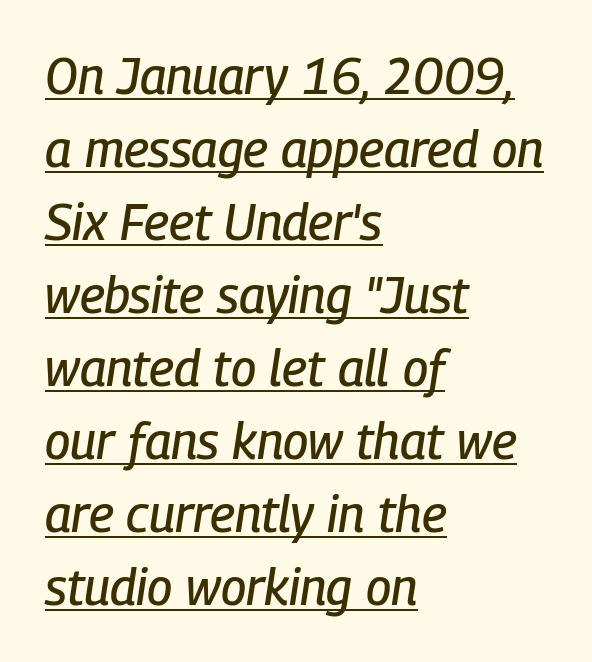
The image shows 50 px condensed type, italic (leaning right); set left-aligned, normal line spacing (1.46x), normal letter spacing, underlined; low stroke contrast and a medium x-height.
